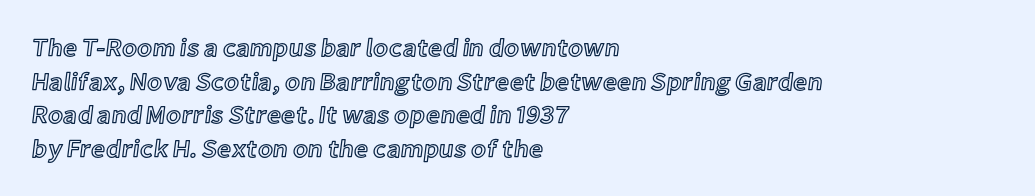
The image shows 25 px text type; set left-aligned, normal line spacing (1.35x), normal letter spacing, not underlined.
